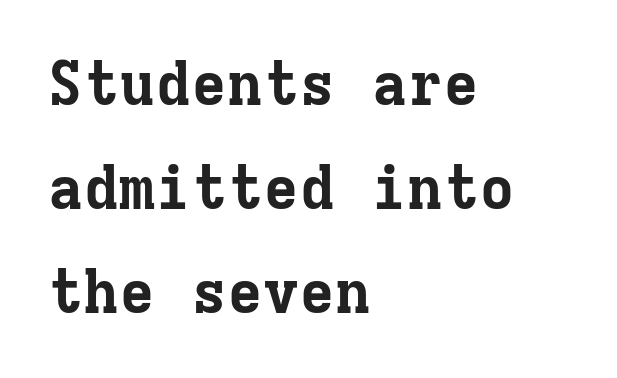
{"serif": "yes", "italic": "no", "bold": "yes", "weight": "bold", "width": "normal", "stroke_contrast": "low", "x_height": "medium", "monospaced": "yes", "underline": "no", "align": "left", "line_spacing_ratio": 1.73, "letter_spacing": "normal", "letter_spacing_em": 0.0, "glyph_px": 60}
